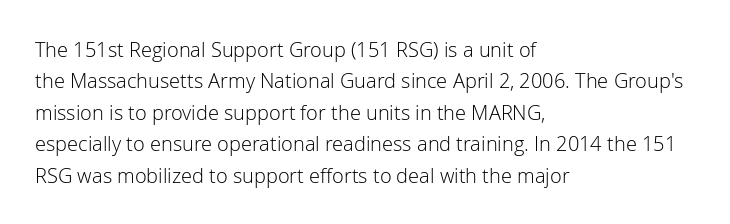
The image shows 20 px text type, upright; set left-aligned, normal line spacing (1.57x), normal letter spacing, not underlined.
